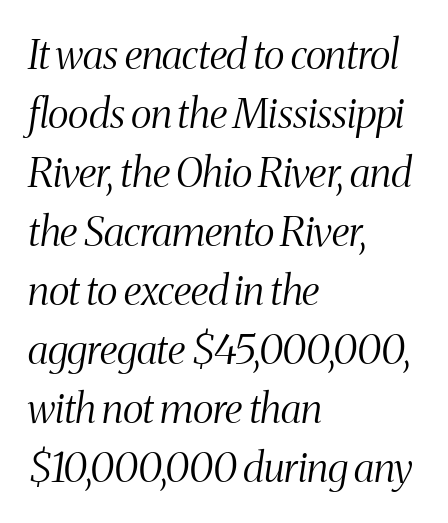
{"serif": "yes", "italic": "yes", "lean": "right", "slant_degrees": 8, "bold": "no", "weight": "light", "width": "condensed", "stroke_contrast": "medium", "x_height": "medium", "monospaced": "no", "underline": "no", "align": "left", "line_spacing": "normal", "line_spacing_ratio": 1.44, "letter_spacing": "normal", "letter_spacing_em": 0.0, "glyph_px": 41}
